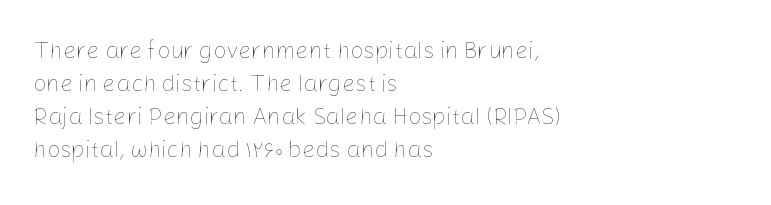
The image shows 23 px text type, upright; set left-aligned, normal line spacing (1.44x), normal letter spacing, not underlined.
